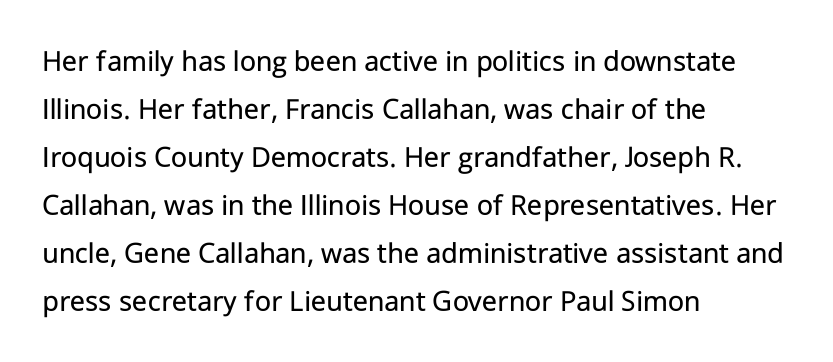
The foot of each line stays bare and open. Heft: none added — not bold. The passage shown is typed in a proportional face where columns would drift. The letters carry no serifs — their stems end cleanly without finishing strokes.
